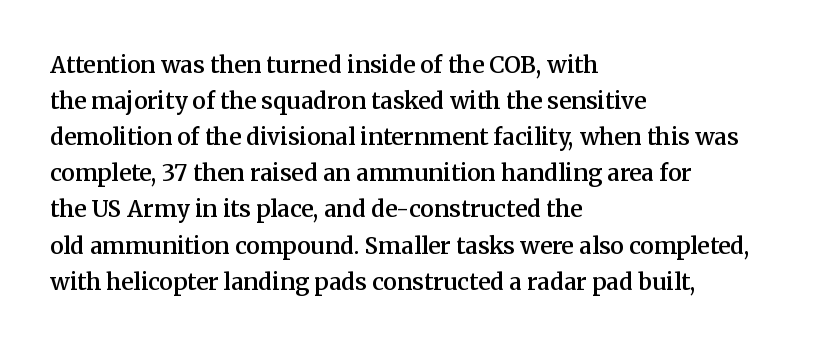
Q: Is the text bold? A: Semi-bold.
Q: Is the text italic (slanted)? A: No, it is upright.
Q: Is the text underlined? A: No.
Q: How is the paragraph aligned? A: Left-aligned.
Q: Is the spacing between letters normal or unusually wide? A: Normal.
Q: Is the spacing between lines tight, normal or loose? A: Normal.
